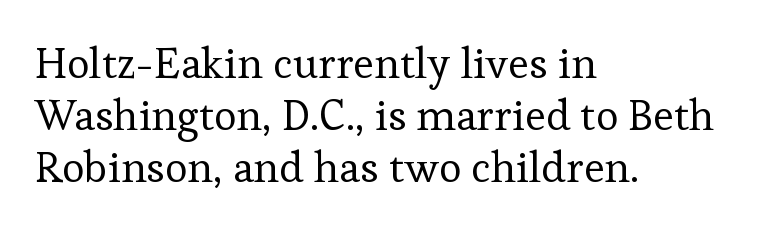
What stands out about the letter spacing? Nothing — it is the standard amount. Underline: absent. This rendering employs a face with finishing strokes, i.e., a serif. Does the copy run flush right? No — it runs flush left.
